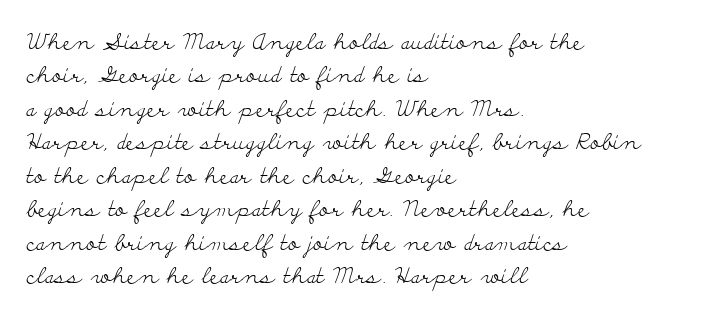
The image shows 22 px text type; set left-aligned, normal line spacing (1.52x), normal letter spacing, not underlined.
